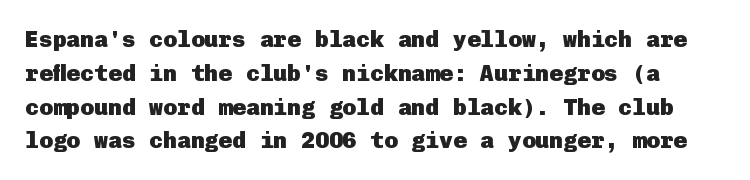
Plenty of ink on the page — the face is bold. Line spacing here is normal. Standard letterfit; no display-style spreading of the glyphs. Bare-footed words on every line.
